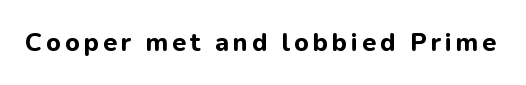
{"italic": "no", "bold": "yes", "underline": "no", "glyph_px": 25}
